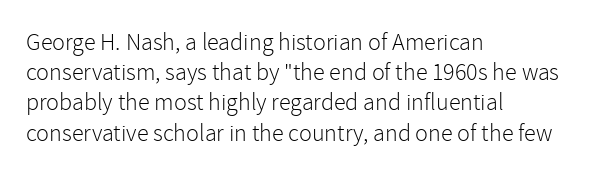
The weight would be labelled regular, book, light, or lighter still. Every stem runs plumb, perpendicular to the baseline. Descender tails drop into unmarked territory. One glance says typical: line gaps are just what's usual.
